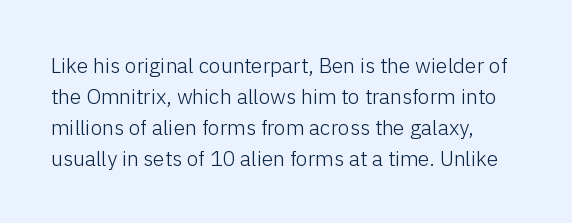
{"italic": "no", "bold": "no", "underline": "no", "align": "left", "line_spacing": "normal", "line_spacing_ratio": 1.47, "letter_spacing": "normal", "letter_spacing_em": 0.0, "glyph_px": 21}
